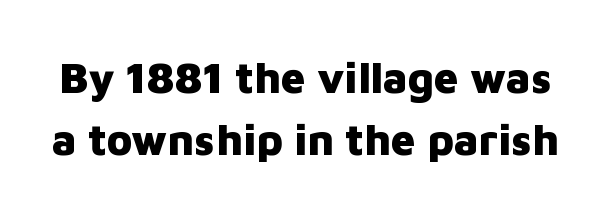
The strip under each line holds only bare page. The rendering uses a moderate line-height, typical for paragraphs. This rendering employs a face without finishing strokes, i.e., a sans-serif. If you drew a line through each stem, it would be perfectly vertical. On the weight axis this lands at bold, roughly 700.
